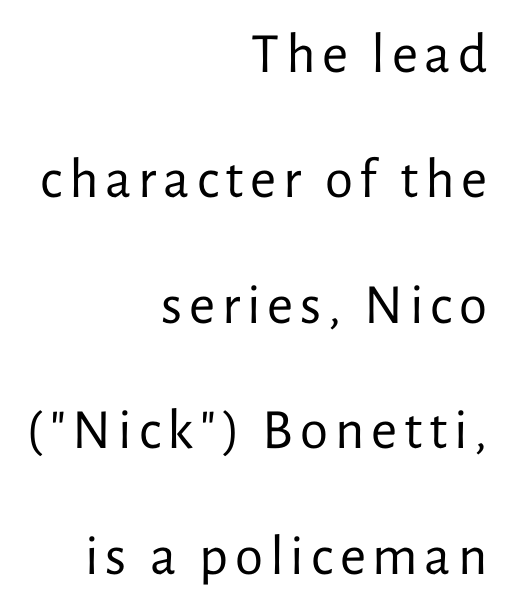
Q: Is the text bold? A: No.
Q: Is the text italic (slanted)? A: No, it is upright.
Q: Is the typeface a serif or a sans-serif typeface? A: Sans-serif.
Q: Is the text underlined? A: No.
Q: How is the paragraph aligned? A: Right-aligned.
Q: Is the spacing between lines tight, normal or loose? A: Loose.
Q: Width (condensed, normal, or wide)? A: Normal.
Q: Stroke contrast? A: Low.
Q: x-height? A: Medium.
Q: Monospaced? A: No.
